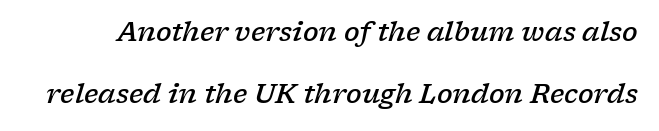
Q: Is the text bold? A: Semi-bold.
Q: Is the text italic (slanted)? A: Yes, it leans right by about 17 degrees.
Q: Is the text underlined? A: No.
Q: Is the spacing between letters normal or unusually wide? A: Normal.
Q: Is the spacing between lines tight, normal or loose? A: Loose.
